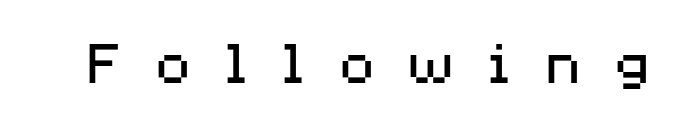
Q: Is the text bold? A: No.
Q: Is the text italic (slanted)? A: No, it is upright.
Q: Is the typeface a serif or a sans-serif typeface? A: Sans-serif.
Q: Is the text underlined? A: No.
Q: Is the spacing between letters normal or unusually wide? A: Unusually wide.
Q: Width (condensed, normal, or wide)? A: Wide.
Q: Stroke contrast? A: Medium.
Q: x-height? A: Medium.
Q: Monospaced? A: No.
